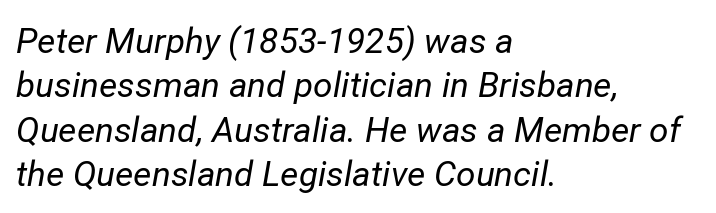
{"italic": "yes", "lean": "right", "slant_degrees": 12, "bold": "no", "weight": "regular", "width": "normal", "stroke_contrast": "low", "x_height": "medium", "monospaced": "no", "underline": "no", "align": "left", "line_spacing": "normal", "line_spacing_ratio": 1.27, "letter_spacing": "normal", "letter_spacing_em": 0.0, "glyph_px": 35}
